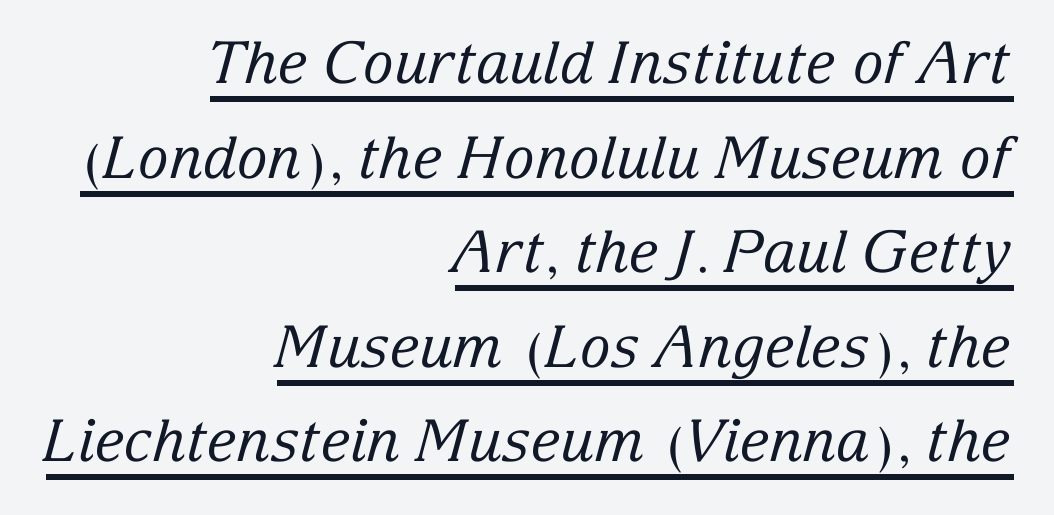
Q: Is the text bold? A: No.
Q: Is the text italic (slanted)? A: Yes, it leans right by about 15 degrees.
Q: Is the typeface a serif or a sans-serif typeface? A: Serif.
Q: Is the text underlined? A: Yes.
Q: How is the paragraph aligned? A: Right-aligned.
Q: Is the spacing between letters normal or unusually wide? A: Normal.
Q: Is the spacing between lines tight, normal or loose? A: Normal.
Q: Width (condensed, normal, or wide)? A: Normal.
Q: Stroke contrast? A: Low.
Q: x-height? A: Medium.
Q: Monospaced? A: No.
